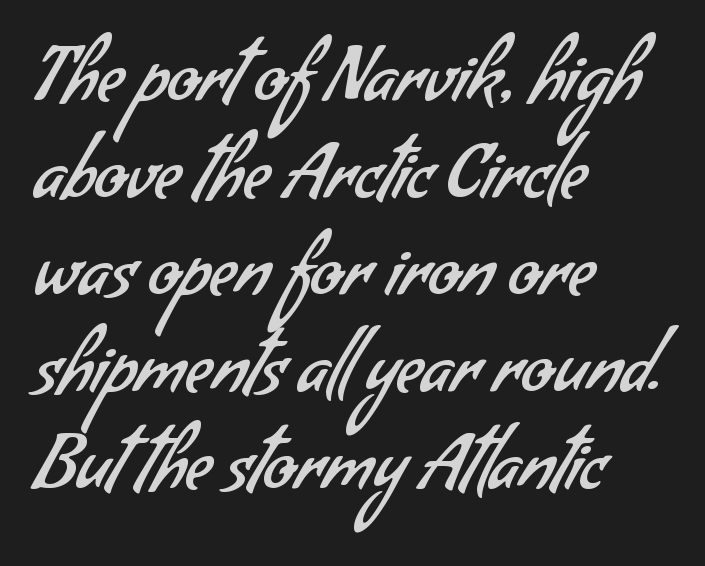
The image shows 74 px regular-weight sans-serif type; set left-aligned, normal line spacing (1.31x), normal letter spacing, not underlined; low stroke contrast and a small x-height.
